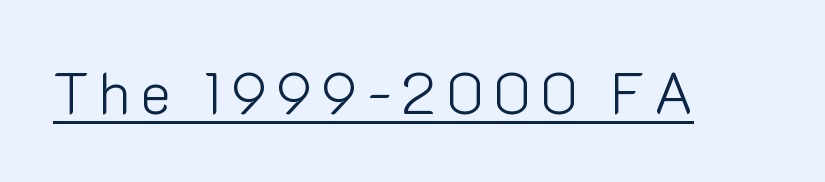
The image shows 58 px light sans-serif type, upright; set underlined; low stroke contrast and a medium x-height.
